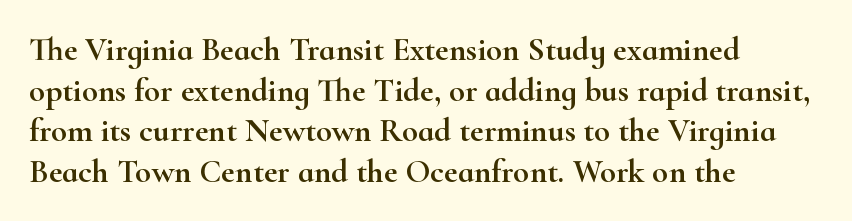
The image shows 33 px wide serif type, upright; set left-aligned, line spacing 1.23x, normal letter spacing, not underlined; high stroke contrast and a small x-height.
